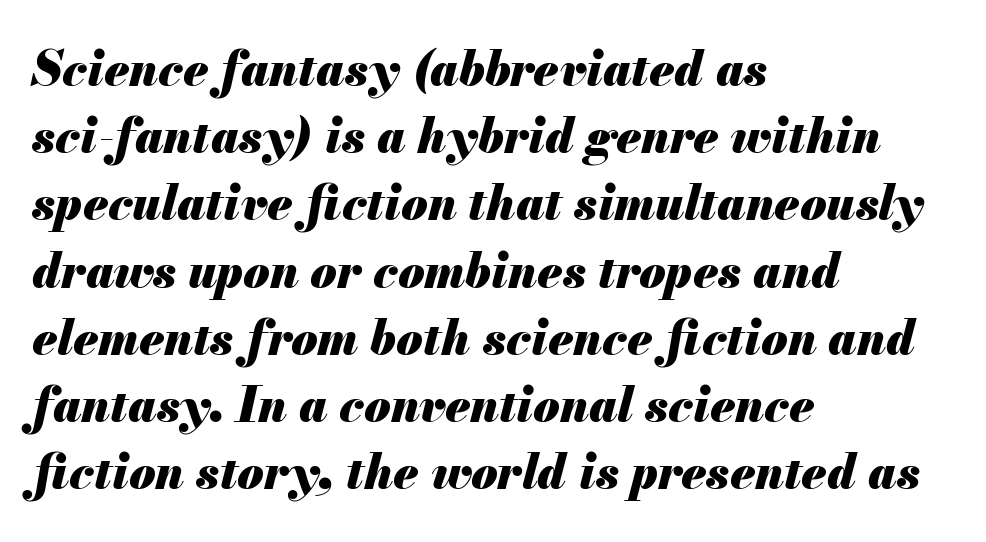
{"italic": "yes", "lean": "right", "slant_degrees": 13, "bold": "yes", "weight": "heavy", "width": "normal", "stroke_contrast": "medium", "x_height": "small", "monospaced": "no", "underline": "no", "align": "left", "line_spacing": "normal", "line_spacing_ratio": 1.4, "letter_spacing": "normal", "letter_spacing_em": 0.0, "glyph_px": 48}
